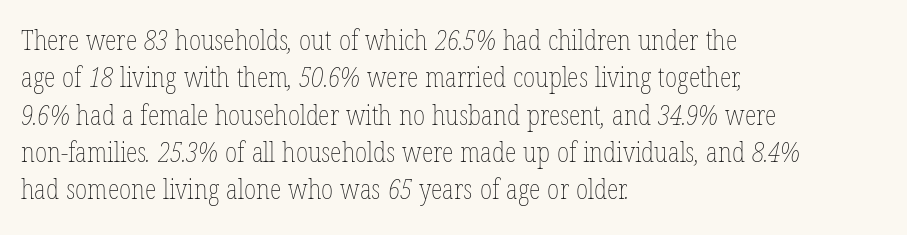
Q: Is the text bold? A: No.
Q: Is the text underlined? A: No.
Q: How is the paragraph aligned? A: Left-aligned.
Q: Is the spacing between letters normal or unusually wide? A: Normal.
Q: Is the spacing between lines tight, normal or loose? A: Normal.
